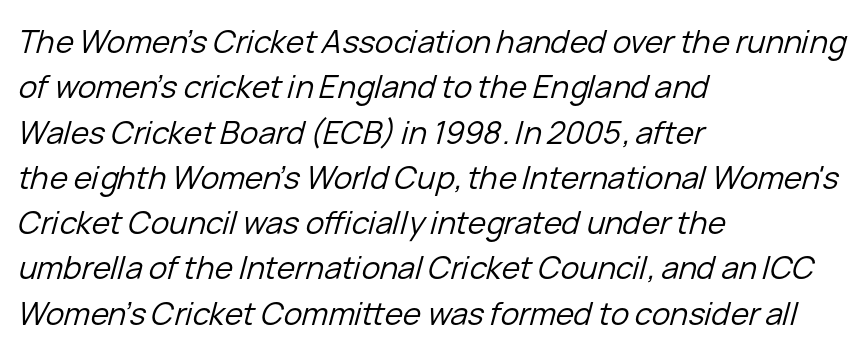
Weight: not bold — regular or lighter. The passage shown is not underscored anywhere. Summary of vertical rhythm: regular, with standard interline spacing. These lines are rendered in a variable-pitch font. The face used here is rendered with its standard letterfit.
